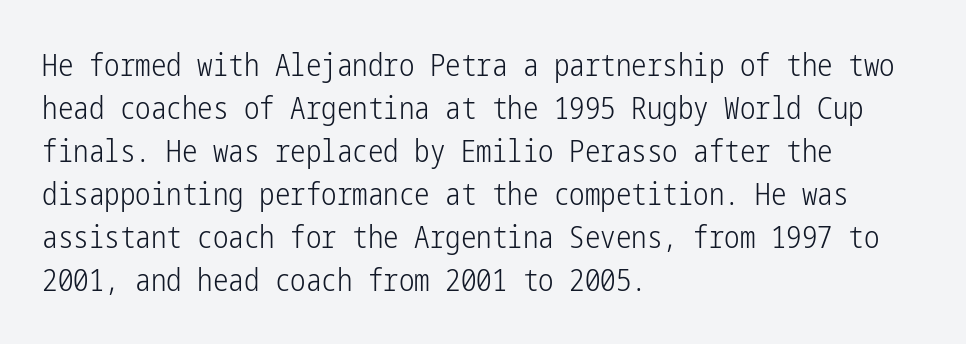
The image shows 31 px light, condensed sans-serif type, upright; set left-aligned, normal line spacing (1.39x), normal letter spacing, not underlined; low stroke contrast and a medium x-height.
